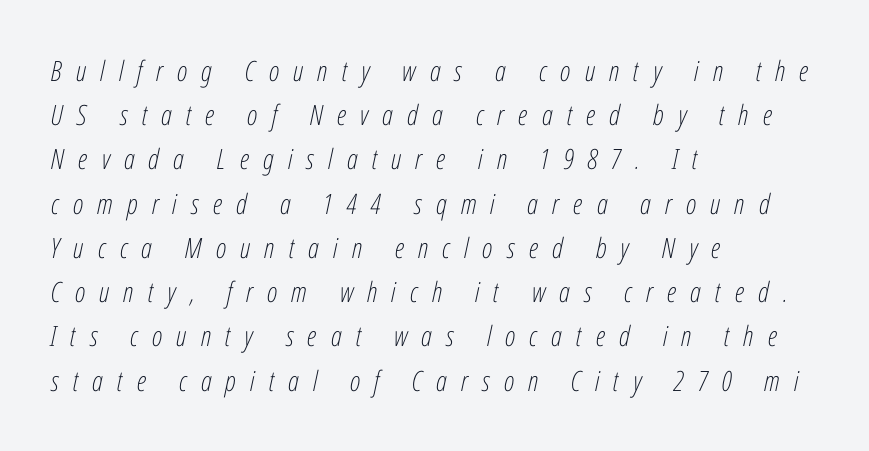
{"italic": "yes", "lean": "right", "slant_degrees": 12, "bold": "no", "weight": "light", "width": "condensed", "stroke_contrast": "low", "x_height": "medium", "monospaced": "no", "underline": "no", "align": "left", "line_spacing": "normal", "line_spacing_ratio": 1.58, "letter_spacing": "wide", "letter_spacing_em": 0.5, "glyph_px": 28}
